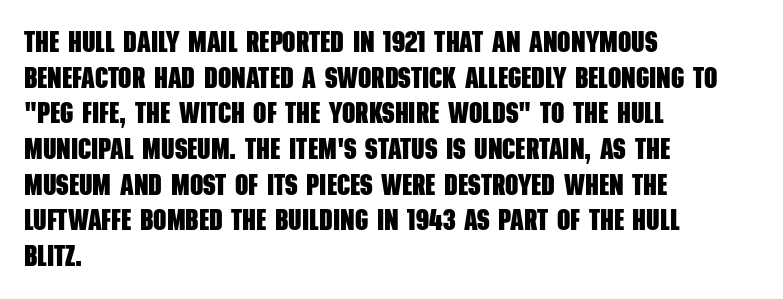
The image shows 29 px heavy, condensed sans-serif type; set left-aligned, line spacing 1.23x, normal letter spacing, not underlined; low stroke contrast and a large x-height.
